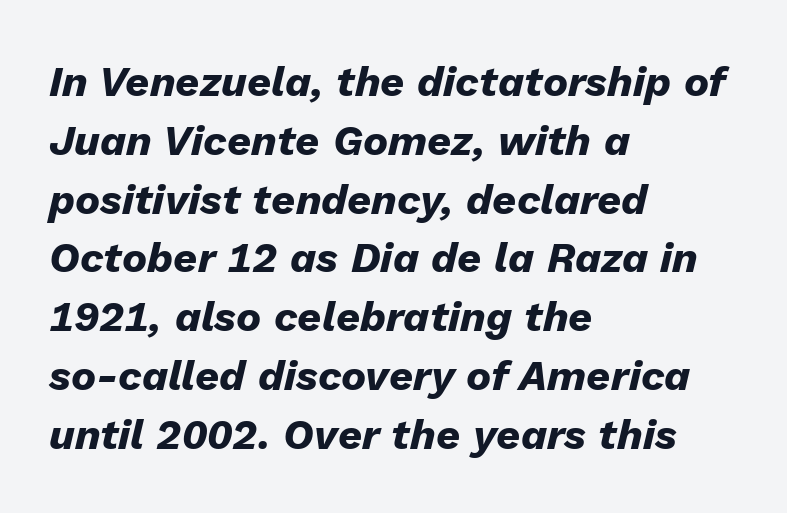
Q: Is the text bold? A: Yes.
Q: Is the text italic (slanted)? A: Yes, it leans right by about 13 degrees.
Q: Is the text underlined? A: No.
Q: How is the paragraph aligned? A: Left-aligned.
Q: Is the spacing between letters normal or unusually wide? A: Normal.
Q: Is the spacing between lines tight, normal or loose? A: Normal.
Q: Width (condensed, normal, or wide)? A: Normal.
Q: Stroke contrast? A: Low.
Q: x-height? A: Medium.
Q: Monospaced? A: No.
